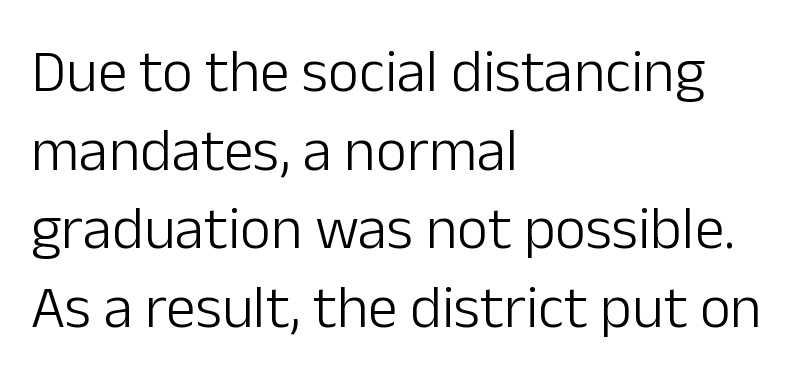
The rendering uses natural spacing where letterforms have individual widths. The strip under each line holds only bare page. Vertical spacing — default. Compared with typical body copy, the letter spacing here is the same. Visually the block forms a straight wall on the left and a jagged coastline on the right.
